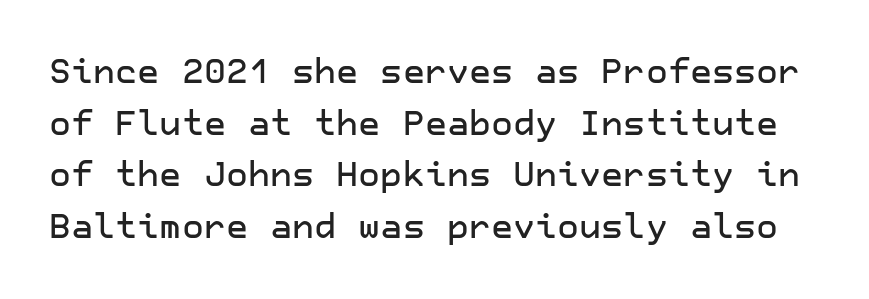
The image shows 34 px sans-serif type, upright; set normal line spacing (1.52x), normal letter spacing, not underlined; low stroke contrast and a medium x-height.
